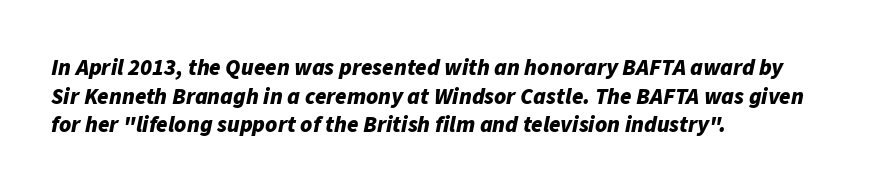
Italic? Definitely — the glyphs are oblique. Check under the words: just untouched page. Is the type bold? Yes — the strokes are clearly thick and heavy. The gaps between neighbouring characters are ordinary and unremarkable.
